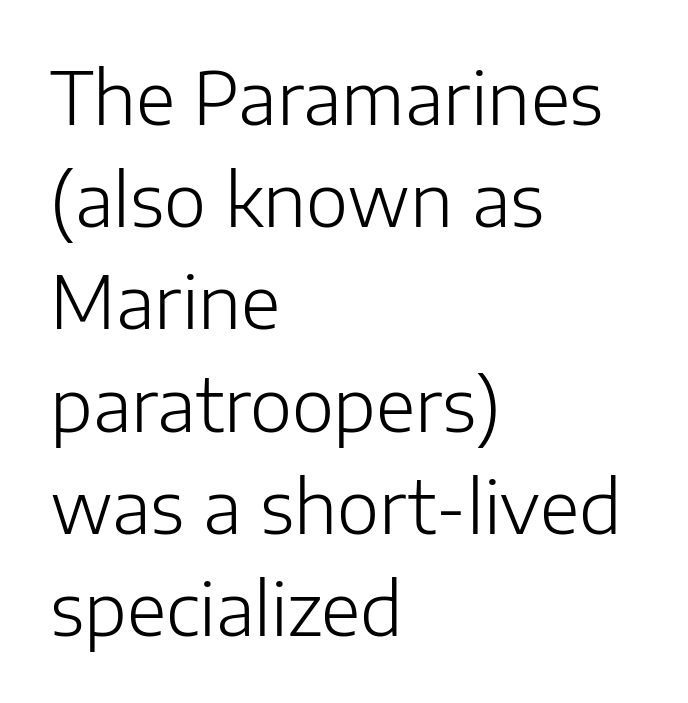
The image shows 72 px light sans-serif type, upright; set left-aligned, normal line spacing (1.42x), normal letter spacing, not underlined; low stroke contrast and a medium x-height.
